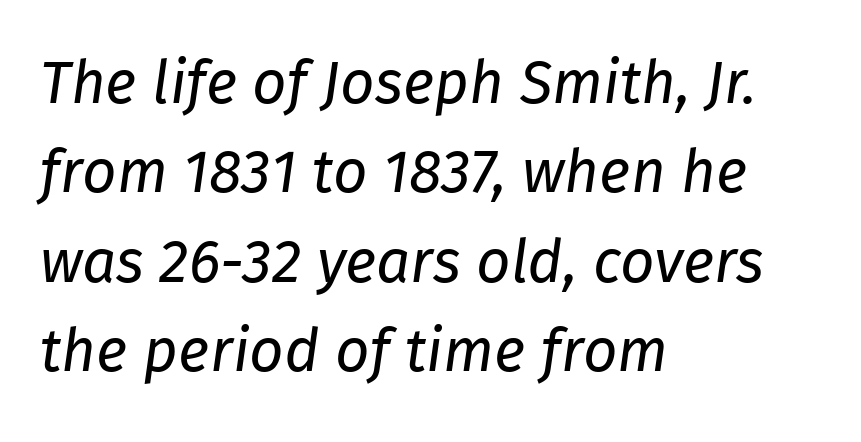
Summary of vertical rhythm: regular, with standard interline spacing. Is this a fixed-width face? No — the glyphs have proportional, varying widths. No extra ink here — the face is not bold. Observe the ordinary spacing: letters are neighbours, not strangers.
